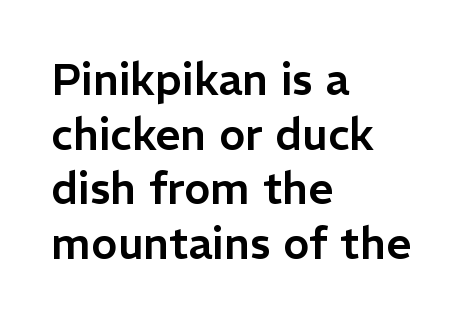
The image shows 44 px sans-serif type, upright; set left-aligned, line spacing 1.24x, normal letter spacing, not underlined; low stroke contrast and a medium x-height.
